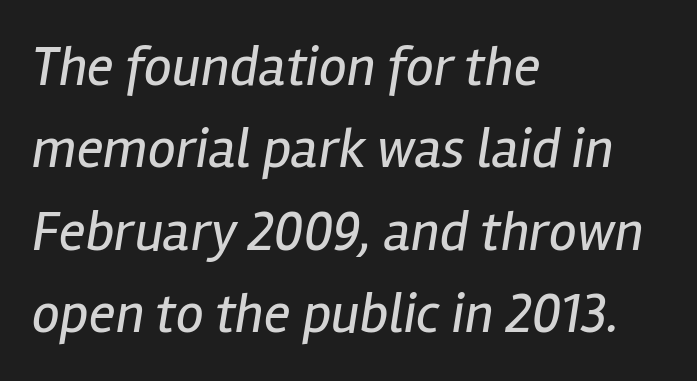
Q: Is the text bold? A: No.
Q: Is the text italic (slanted)? A: Yes, it leans right by about 12 degrees.
Q: Is the text underlined? A: No.
Q: How is the paragraph aligned? A: Left-aligned.
Q: Is the spacing between letters normal or unusually wide? A: Normal.
Q: Is the spacing between lines tight, normal or loose? A: Normal.
Q: Width (condensed, normal, or wide)? A: Condensed.
Q: Stroke contrast? A: Low.
Q: x-height? A: Medium.
Q: Monospaced? A: No.
